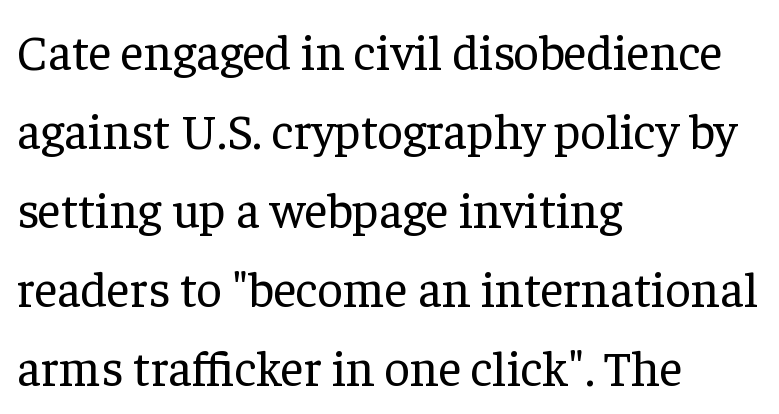
No extra ink here — the face is not bold. The baseline area is clear. Looks like regular typesetting: each glyph gets only the width it needs. Interline gaps are of average width in this sample. The letters stand straight up with perfectly vertical stems.
